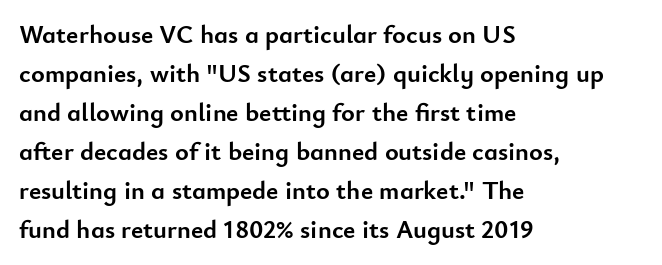
{"italic": "no", "bold": "yes", "underline": "no", "align": "left", "line_spacing": "normal", "line_spacing_ratio": 1.5, "letter_spacing": "normal", "letter_spacing_em": 0.0, "glyph_px": 26}
